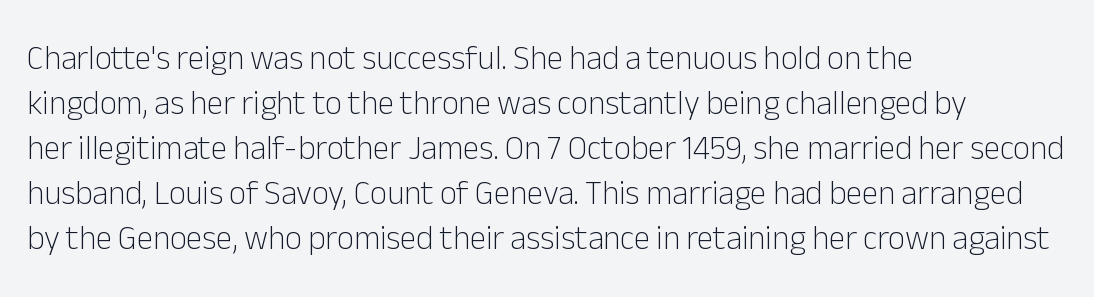
The image shows 33 px light sans-serif type, upright; set left-aligned, normal line spacing (1.36x), normal letter spacing, not underlined; low stroke contrast and a medium x-height.
